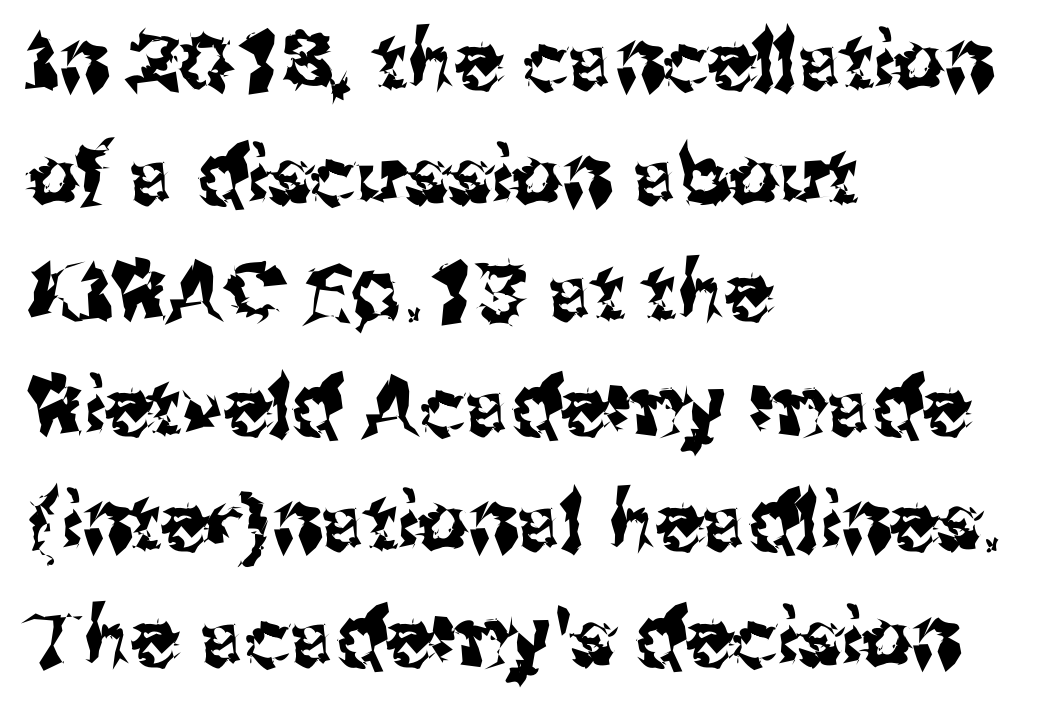
{"serif": "no", "italic": "no", "width": "normal", "stroke_contrast": "medium", "x_height": "medium", "monospaced": "no", "underline": "no", "align": "left", "line_spacing": "normal", "line_spacing_ratio": 1.46, "letter_spacing": "normal", "letter_spacing_em": 0.0, "glyph_px": 79}
